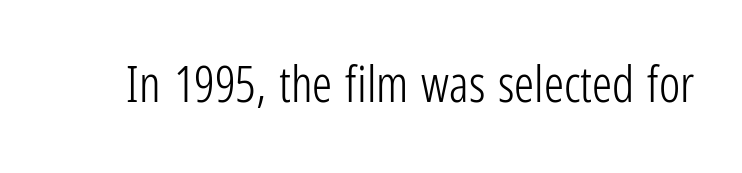
The font sits on the lighter half of the weight spectrum, regular included. Proportional: the letters do not fall into vertical columns. The axis of the letterforms is exactly vertical. Is this a sans? Yes — the strokes have no serifs. The type is set solid horizontally, with unmodified tracking. A bare baseline throughout the passage.
